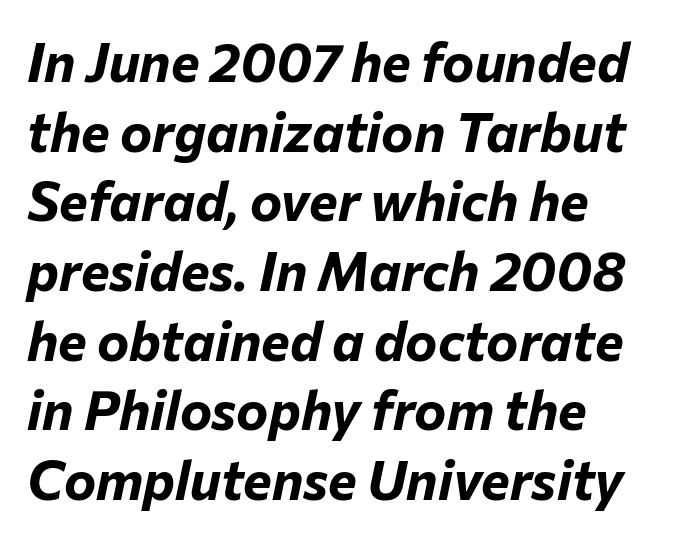
Compared with ordinary roman type, these characters are visibly tilted. The strokes are fattened all the way to bold. Do the characters align in a grid? No, the font is proportional. Any mark beneath the type? The region is blank. Honestly, the row spacing looks completely unremarkable. The face used here is rendered with its standard letterfit.
